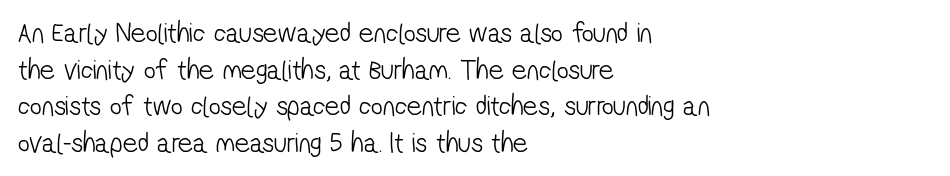
Q: Is the text bold? A: No.
Q: Is the typeface a serif or a sans-serif typeface? A: Sans-serif.
Q: Is the text underlined? A: No.
Q: How is the paragraph aligned? A: Left-aligned.
Q: Is the spacing between letters normal or unusually wide? A: Normal.
Q: Is the spacing between lines tight, normal or loose? A: Normal.
Q: Width (condensed, normal, or wide)? A: Condensed.
Q: Stroke contrast? A: Low.
Q: x-height? A: Medium.
Q: Monospaced? A: No.
